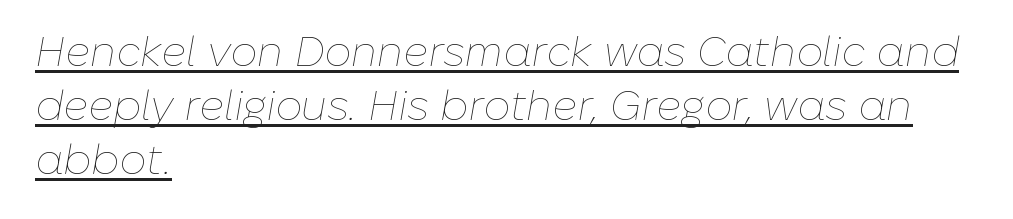
Rows of type keep a routine distance in the vertical direction. In terms of letterspacing, this is plain default setting. You could not count columns in this text — the font is proportionally spaced. A baseline rule has been typeset under these characters. Typeset ragged right — the left edge is the straight one.
